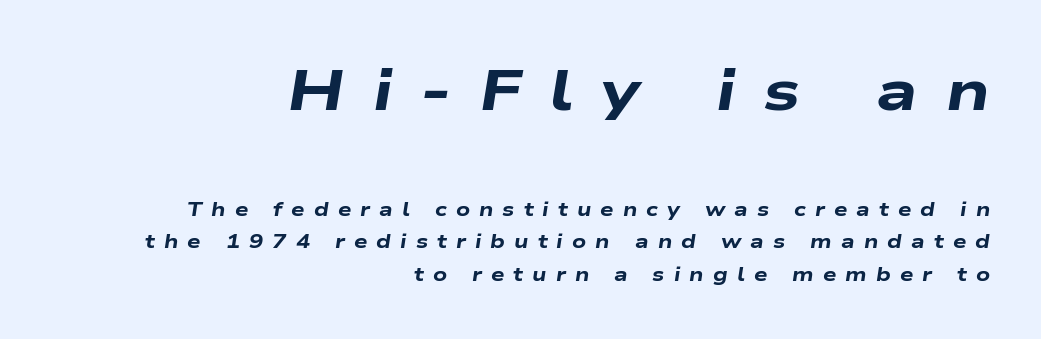
The image shows 58 px heavy, wide type, italic (leaning right); set right-aligned, normal line spacing (1.7x), unusually wide letter spacing (+0.48 em), not underlined; the first (top) block is 3.05x larger; low stroke contrast and a medium x-height.
